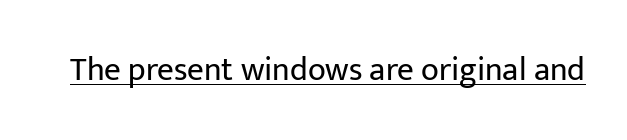
{"serif": "no", "italic": "no", "bold": "no", "weight": "regular", "width": "normal", "stroke_contrast": "low", "x_height": "medium", "monospaced": "no", "underline": "yes", "letter_spacing": "normal", "letter_spacing_em": 0.0, "glyph_px": 33}
